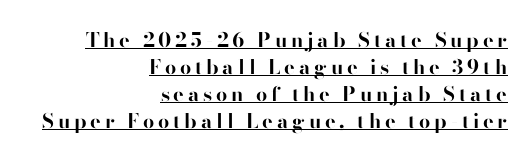
Q: Is the text bold? A: Yes.
Q: Is the text italic (slanted)? A: No, it is upright.
Q: Is the text underlined? A: Yes.
Q: How is the paragraph aligned? A: Right-aligned.
Q: Is the spacing between lines tight, normal or loose? A: Normal.
